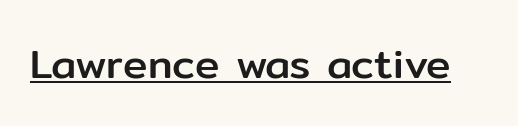
Tracking value appears to be zero — textbook default spacing. Rendered with straight, roman letterforms. Is this a fixed-width face? No — the glyphs have proportional, varying widths. The typesetter has applied underlining to the passage shown.
